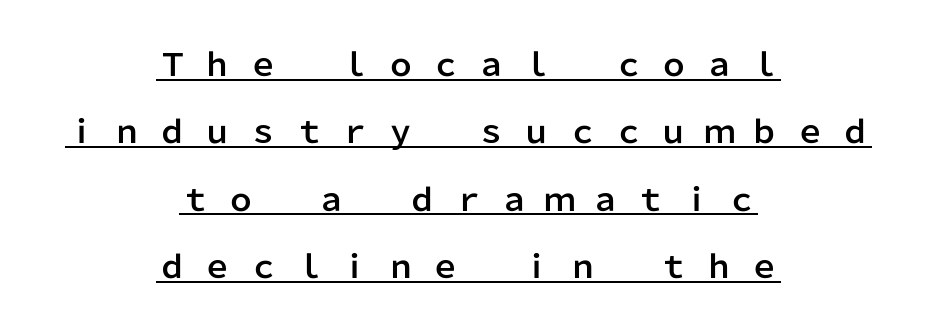
The image shows 31 px sans-serif type, upright; set centered, loose line spacing (2.17x), unusually wide letter spacing (+0.47 em), underlined; low stroke contrast and a medium x-height.
